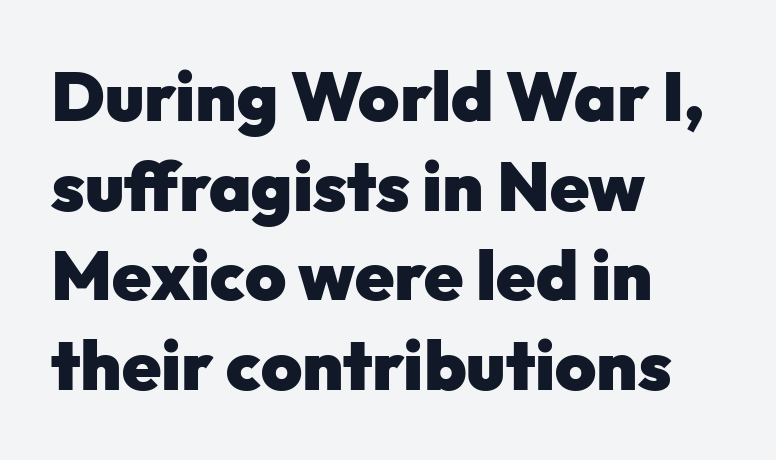
The image shows 70 px heavy sans-serif type, upright; set left-aligned, normal line spacing (1.28x), normal letter spacing, not underlined; low stroke contrast and a medium x-height.
